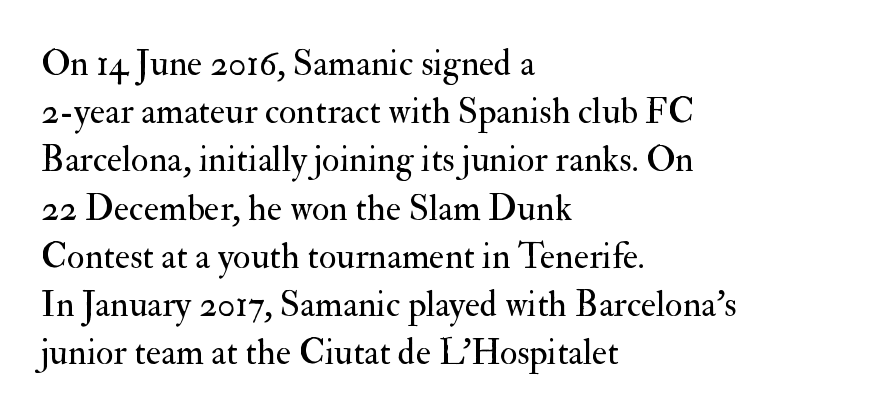
{"serif": "yes", "italic": "no", "bold": "no", "weight": "regular", "width": "normal", "stroke_contrast": "medium", "x_height": "small", "monospaced": "no", "underline": "no", "align": "left", "line_spacing": "normal", "line_spacing_ratio": 1.34, "letter_spacing": "normal", "letter_spacing_em": 0.0, "glyph_px": 36}
